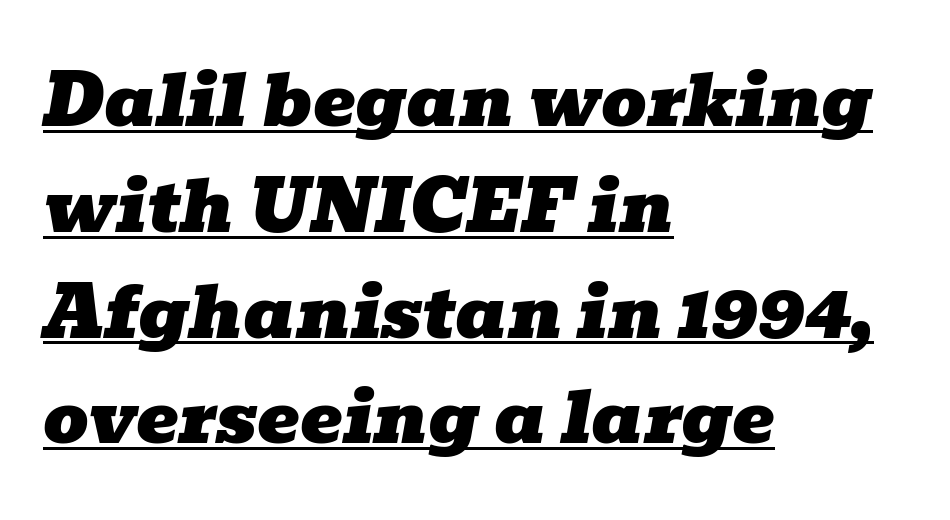
Q: Is the text italic (slanted)? A: Yes, it leans right by about 10 degrees.
Q: Is the typeface a serif or a sans-serif typeface? A: Serif.
Q: Is the text underlined? A: Yes.
Q: How is the paragraph aligned? A: Left-aligned.
Q: Is the spacing between letters normal or unusually wide? A: Normal.
Q: Is the spacing between lines tight, normal or loose? A: Normal.
Q: Width (condensed, normal, or wide)? A: Wide.
Q: Stroke contrast? A: Low.
Q: x-height? A: Medium.
Q: Monospaced? A: No.
